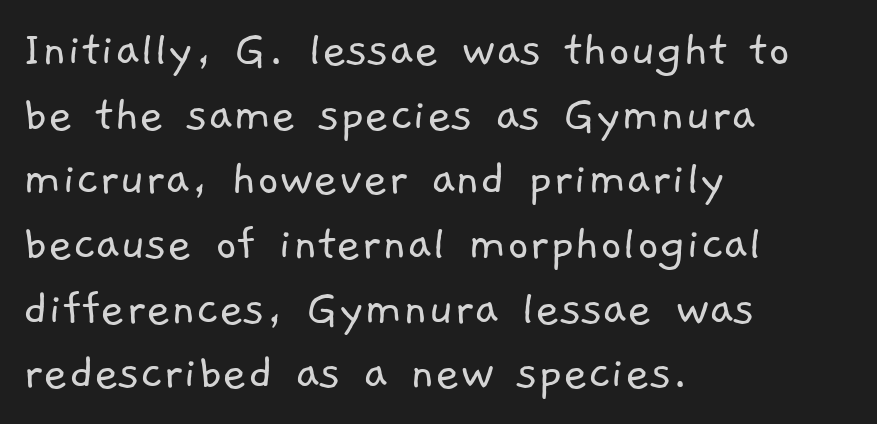
Think of a printed novel: that variable character pitch is what you see here. The typeface has the unassuming heft of standard copy or less. Nothing unusual about the tracking: characters are spaced as the font intends. Underline: absent.
